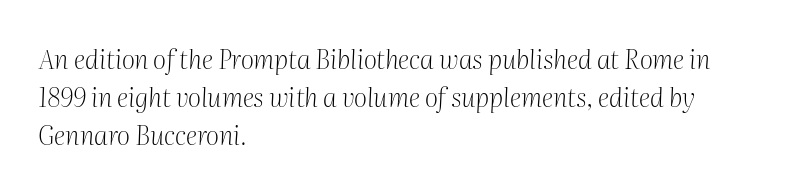
Q: Is the text bold? A: No.
Q: Is the text italic (slanted)? A: Yes, it leans right by about 2 degrees.
Q: Is the text underlined? A: No.
Q: How is the paragraph aligned? A: Left-aligned.
Q: Is the spacing between letters normal or unusually wide? A: Normal.
Q: Is the spacing between lines tight, normal or loose? A: Normal.
